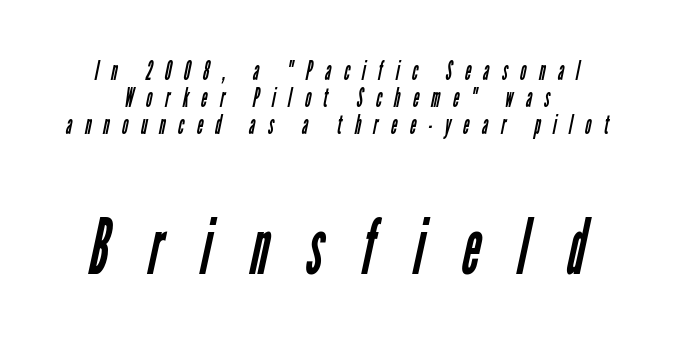
Character widths vary here, with narrow letters taking less room than wide ones. The second block has been scaled up relative to the first. Each word looks stretched out because of the extra space between its letters. The leading is snug, giving the passage a crowded texture.
